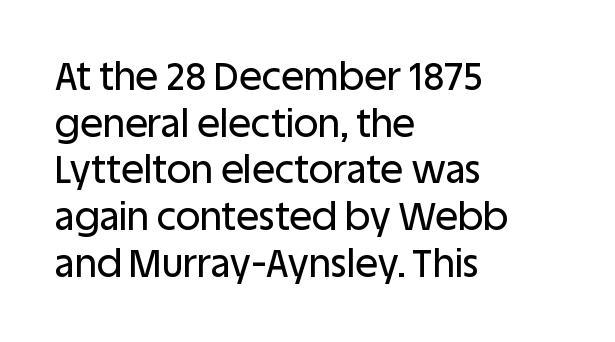
{"serif": "no", "italic": "no", "width": "normal", "stroke_contrast": "low", "x_height": "large", "monospaced": "no", "underline": "no", "align": "left", "line_spacing_ratio": 1.23, "letter_spacing": "normal", "letter_spacing_em": 0.0, "glyph_px": 38}
